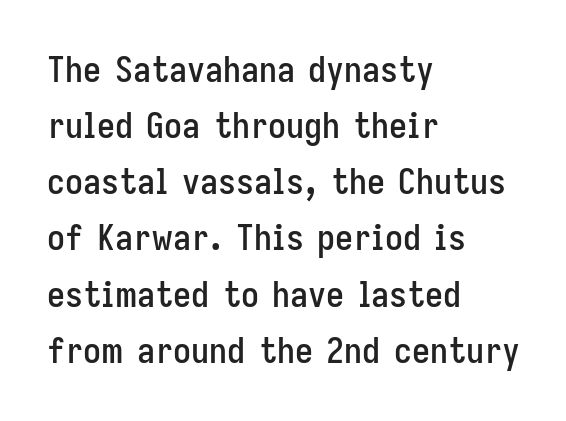
These lines are composed in type without serifs. No word sits above an underline. The font's upright variant was chosen for this text. Each letter keeps its own natural width here, so spacing adapts to shape. Characters follow at the spacing the type designer built in.
